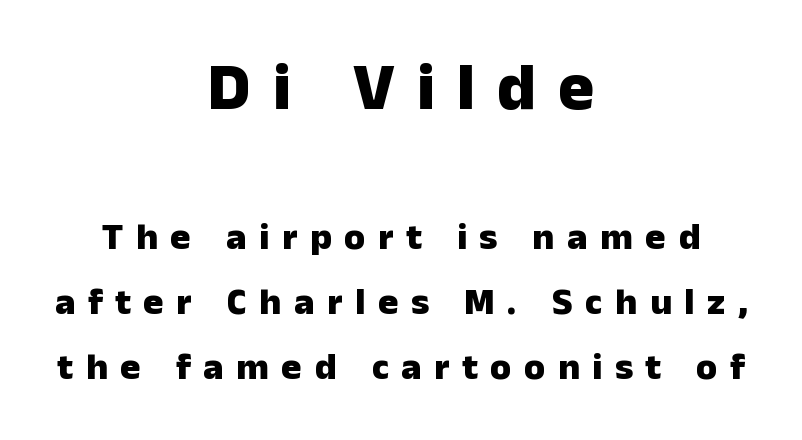
The image shows 67 px heavy sans-serif type, upright; set centered, line spacing 1.71x, unusually wide letter spacing (+0.33 em), not underlined; the first (top) block is 1.76x larger; low stroke contrast and a medium x-height.
